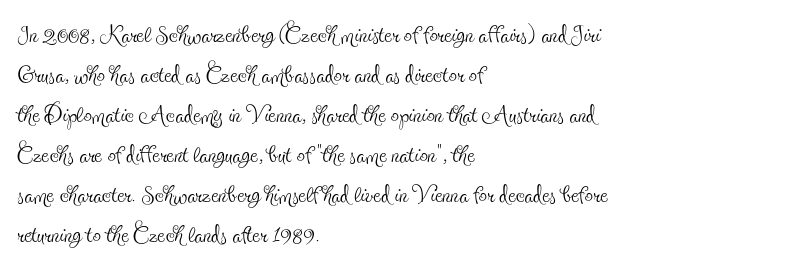
{"serif": "yes", "bold": "no", "weight": "thin", "width": "condensed", "x_height": "small", "monospaced": "no", "underline": "no", "align": "left", "line_spacing_ratio": 1.21, "letter_spacing": "normal", "letter_spacing_em": 0.0, "glyph_px": 33}
